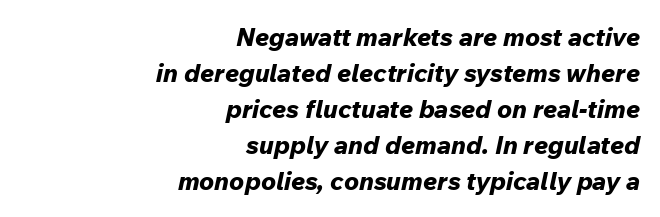
Q: Is the text bold? A: Yes.
Q: Is the text italic (slanted)? A: Yes, it leans right by about 12 degrees.
Q: Is the text underlined? A: No.
Q: How is the paragraph aligned? A: Right-aligned.
Q: Is the spacing between letters normal or unusually wide? A: Normal.
Q: Is the spacing between lines tight, normal or loose? A: Normal.
